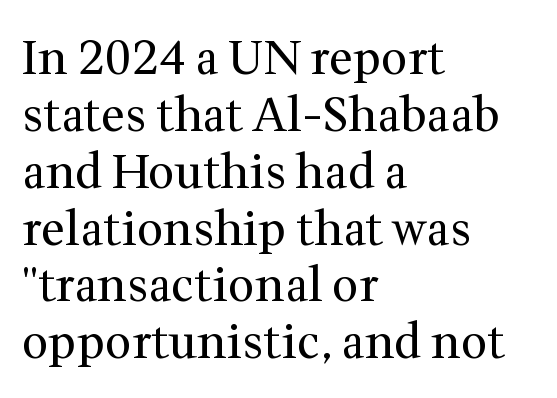
Q: Is the text bold? A: No.
Q: Is the text italic (slanted)? A: No, it is upright.
Q: Is the typeface a serif or a sans-serif typeface? A: Serif.
Q: Is the text underlined? A: No.
Q: How is the paragraph aligned? A: Left-aligned.
Q: Is the spacing between letters normal or unusually wide? A: Normal.
Q: Width (condensed, normal, or wide)? A: Normal.
Q: Stroke contrast? A: Medium.
Q: x-height? A: Medium.
Q: Monospaced? A: No.
